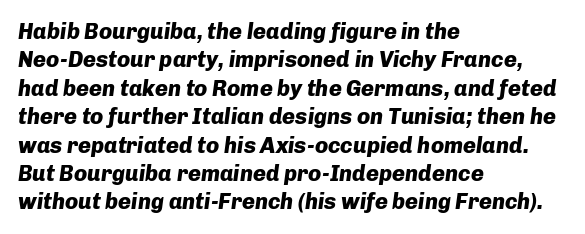
{"italic": "yes", "lean": "right", "slant_degrees": 8, "bold": "yes", "underline": "no", "align": "left", "line_spacing": "normal", "line_spacing_ratio": 1.29, "letter_spacing": "normal", "letter_spacing_em": 0.0, "glyph_px": 22}
